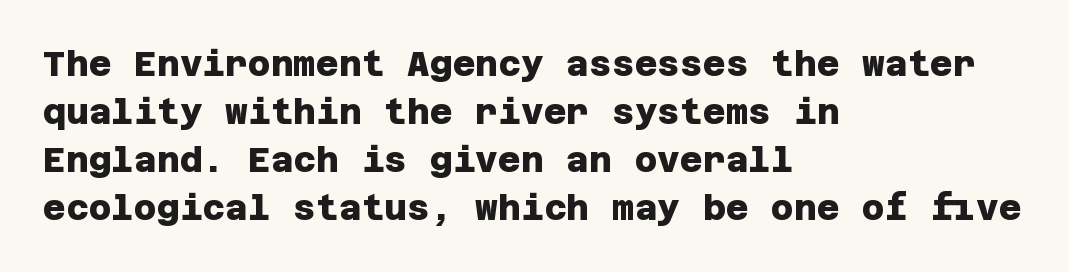
{"serif": "no", "bold": "yes", "weight": "heavy", "width": "normal", "stroke_contrast": "low", "x_height": "large", "underline": "no", "align": "left", "line_spacing": "normal", "line_spacing_ratio": 1.37, "letter_spacing": "normal", "letter_spacing_em": 0.0, "glyph_px": 35}
